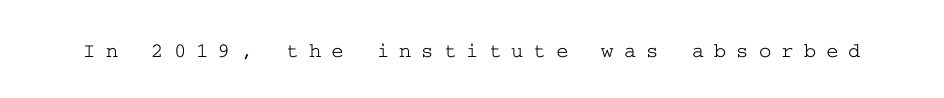
Q: Is the text italic (slanted)? A: No, it is upright.
Q: Is the text underlined? A: No.
Q: Is the spacing between letters normal or unusually wide? A: Unusually wide.
